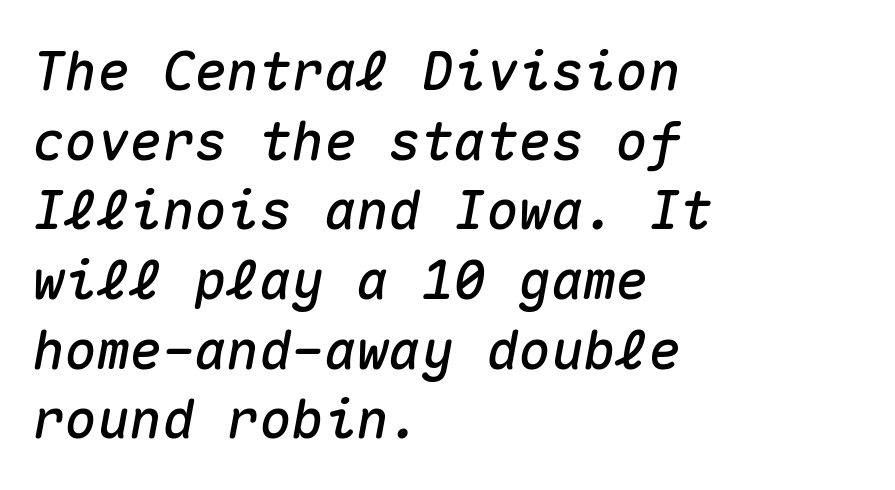
The image shows 54 px text type, italic (leaning right), monospaced; set left-aligned, normal line spacing (1.29x), normal letter spacing, not underlined; medium stroke contrast and a medium x-height.
